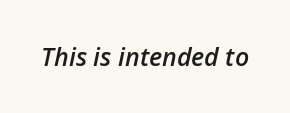
Q: Is the text bold? A: Semi-bold.
Q: Is the text italic (slanted)? A: Yes, it leans right by about 12 degrees.
Q: Is the text underlined? A: No.
Q: Is the spacing between letters normal or unusually wide? A: Normal.
